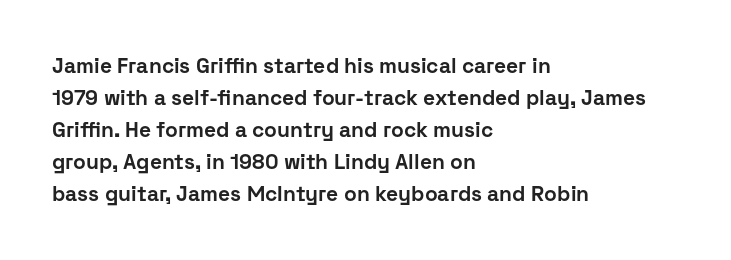
{"italic": "no", "bold": "yes", "underline": "no", "align": "left", "line_spacing": "normal", "line_spacing_ratio": 1.52, "letter_spacing": "normal", "letter_spacing_em": 0.0, "glyph_px": 21}
